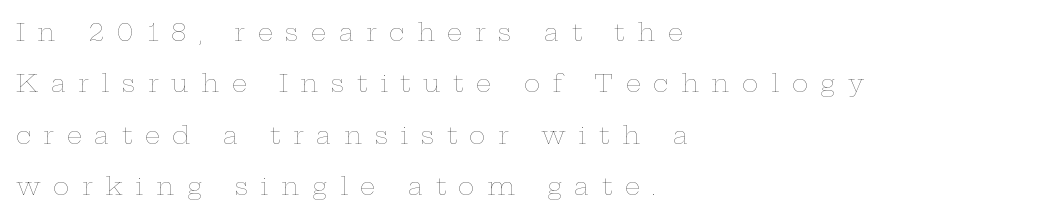
The image shows 25 px text type, upright; set left-aligned, loose line spacing (2.06x), unusually wide letter spacing (+0.49 em), not underlined.
